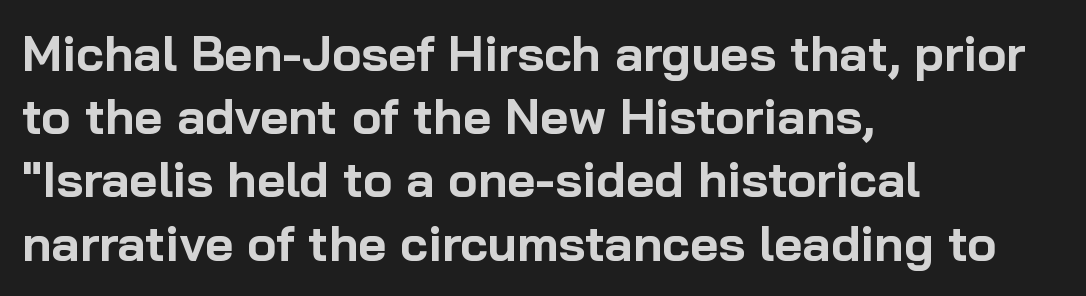
The image shows 49 px bold sans-serif type, upright; set left-aligned, normal line spacing (1.29x), normal letter spacing, not underlined; low stroke contrast and a medium x-height.
